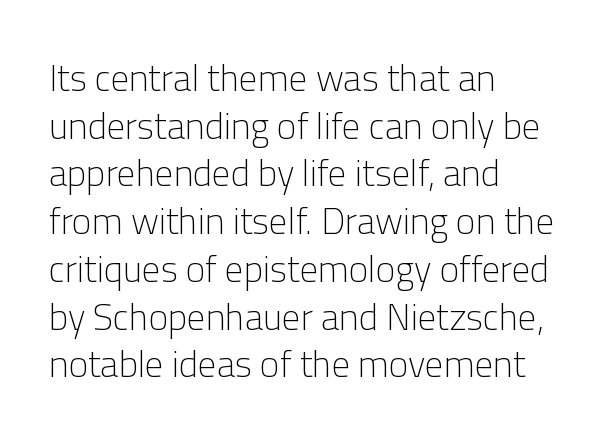
{"serif": "no", "italic": "no", "bold": "no", "weight": "light", "width": "normal", "stroke_contrast": "low", "x_height": "medium", "monospaced": "no", "underline": "no", "align": "left", "line_spacing": "normal", "line_spacing_ratio": 1.29, "letter_spacing": "normal", "letter_spacing_em": 0.0, "glyph_px": 37}
